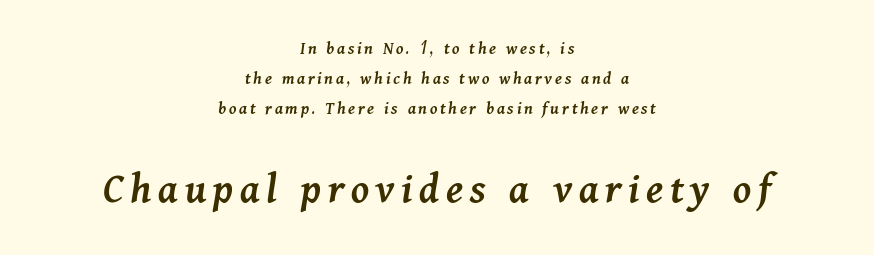
This sample has the flowing, uneven cadence of proportional lettering. A typesetter would mark this as italic. Normally led — the rows are evenly, conventionally spaced. Clear beneath every line of the passage. Layout note: lines centered.
